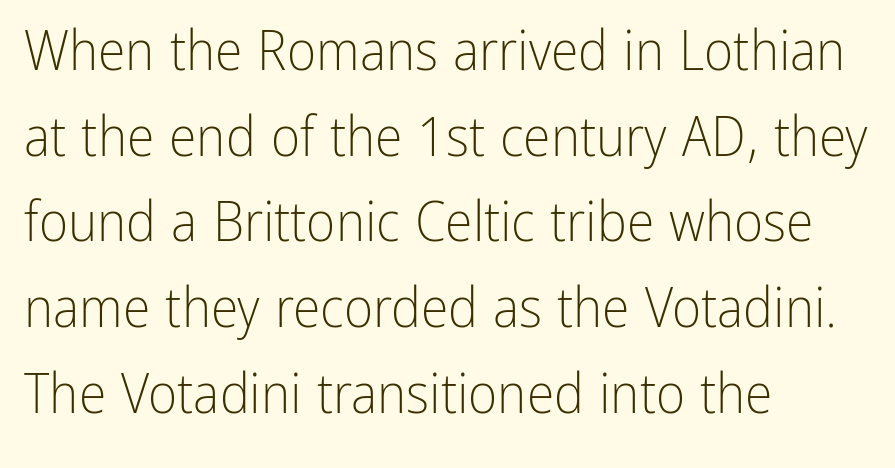
{"serif": "no", "italic": "no", "bold": "no", "weight": "light", "width": "condensed", "stroke_contrast": "low", "x_height": "medium", "monospaced": "no", "underline": "no", "align": "left", "line_spacing": "normal", "line_spacing_ratio": 1.53, "letter_spacing": "normal", "letter_spacing_em": 0.0, "glyph_px": 56}
